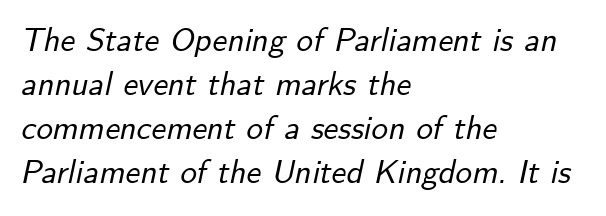
Q: Is the text italic (slanted)? A: Yes, it leans right by about 12 degrees.
Q: Is the text underlined? A: No.
Q: How is the paragraph aligned? A: Left-aligned.
Q: Is the spacing between letters normal or unusually wide? A: Normal.
Q: Is the spacing between lines tight, normal or loose? A: Normal.
Q: Width (condensed, normal, or wide)? A: Normal.
Q: Stroke contrast? A: Low.
Q: x-height? A: Small.
Q: Monospaced? A: No.
